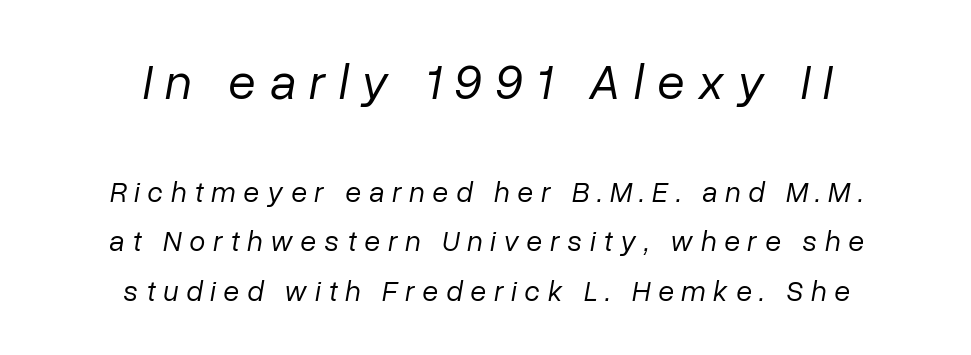
The image shows 50 px regular-weight type, italic (leaning right); set centered, normal line spacing (1.7x), unusually wide letter spacing (+0.27 em), not underlined; the first (top) block is 1.72x larger; low stroke contrast and a medium x-height.
